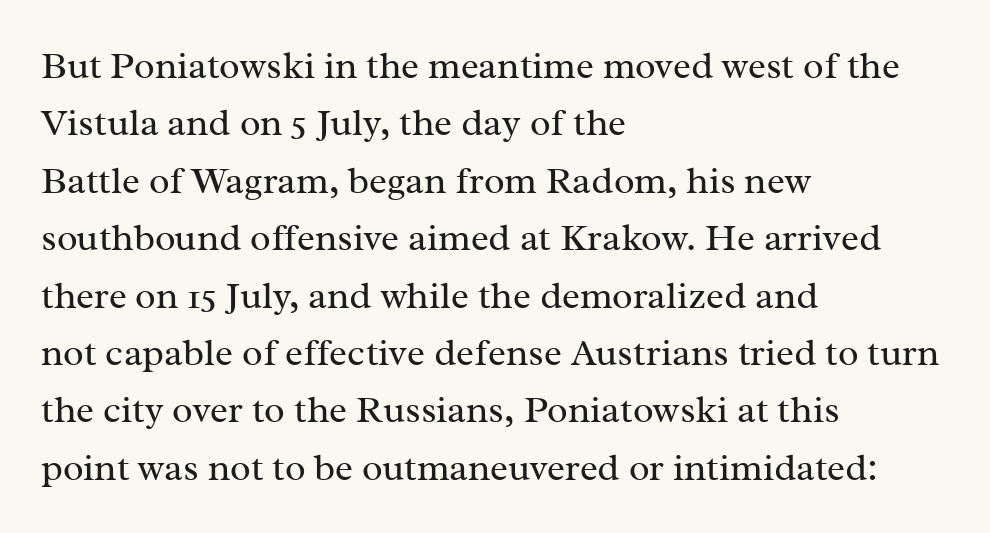
The image shows 38 px regular-weight serif type, upright; set left-aligned, normal line spacing (1.51x), normal letter spacing, not underlined; medium stroke contrast and a medium x-height.
